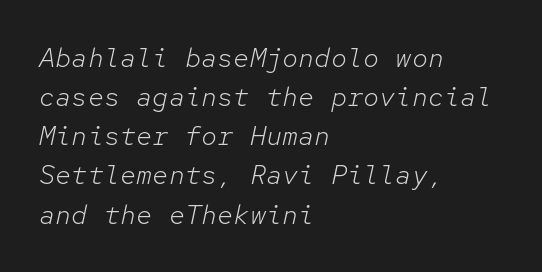
{"italic": "yes", "lean": "right", "slant_degrees": 12, "bold": "no", "underline": "no", "align": "left", "line_spacing": "normal", "line_spacing_ratio": 1.45, "letter_spacing": "normal", "letter_spacing_em": 0.0, "glyph_px": 27}
